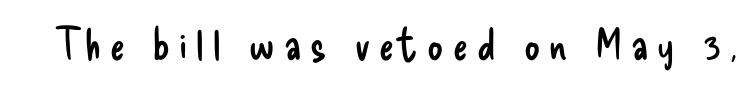
The image shows 44 px regular-weight, condensed sans-serif type, upright; set unusually wide letter spacing (+0.21 em), not underlined; low stroke contrast and a small x-height.
